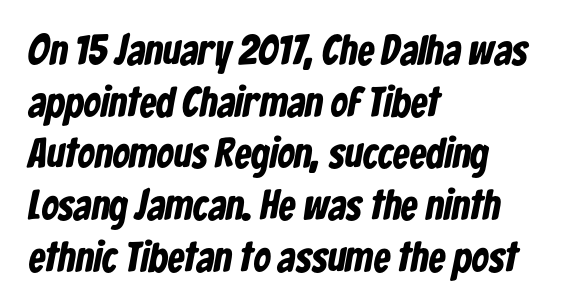
The ragged edge is on the right, which tells us the setting is flush left. The letters advance in unequal steps, a hallmark of proportional type. Rule under the text: the space is simply empty. Spacing between characters is what you'd get straight out of the box.
